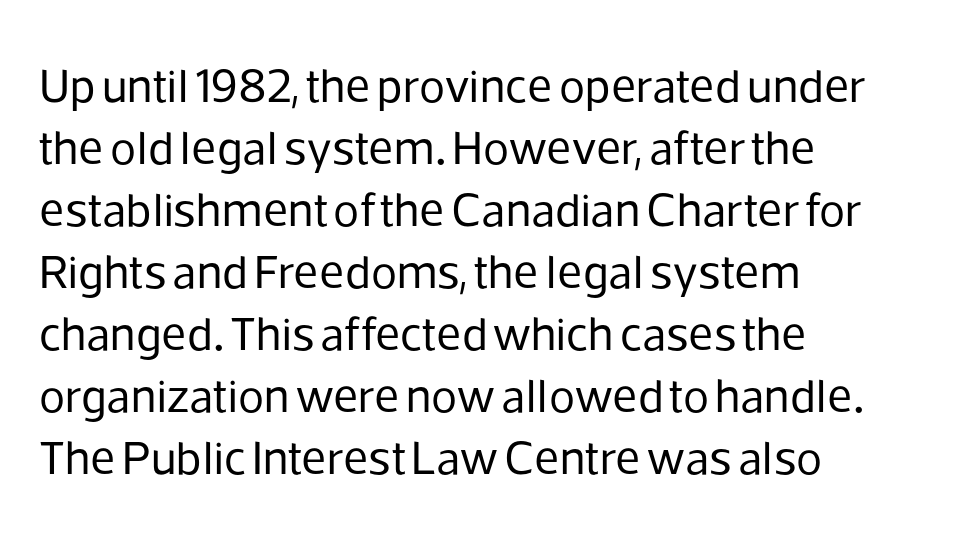
The image shows 48 px regular-weight sans-serif type, upright; set left-aligned, normal line spacing (1.29x), normal letter spacing, not underlined; low stroke contrast and a medium x-height.
